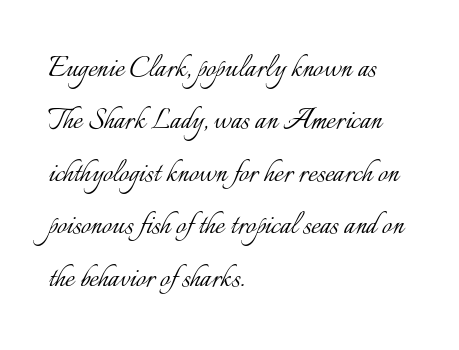
The image shows 35 px light type; set left-aligned, normal line spacing (1.5x), normal letter spacing, not underlined; low stroke contrast and a small x-height.
